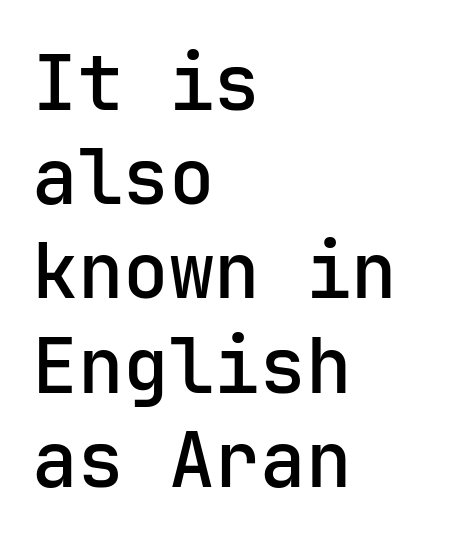
{"serif": "no", "italic": "no", "width": "normal", "stroke_contrast": "low", "x_height": "medium", "monospaced": "yes", "underline": "no", "align": "left", "line_spacing_ratio": 1.24, "letter_spacing": "normal", "letter_spacing_em": 0.0, "glyph_px": 76}
